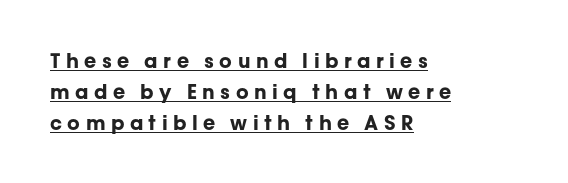
Q: Is the text bold? A: Yes.
Q: Is the text italic (slanted)? A: No, it is upright.
Q: Is the text underlined? A: Yes.
Q: How is the paragraph aligned? A: Left-aligned.
Q: Is the spacing between letters normal or unusually wide? A: Unusually wide.
Q: Is the spacing between lines tight, normal or loose? A: Normal.
